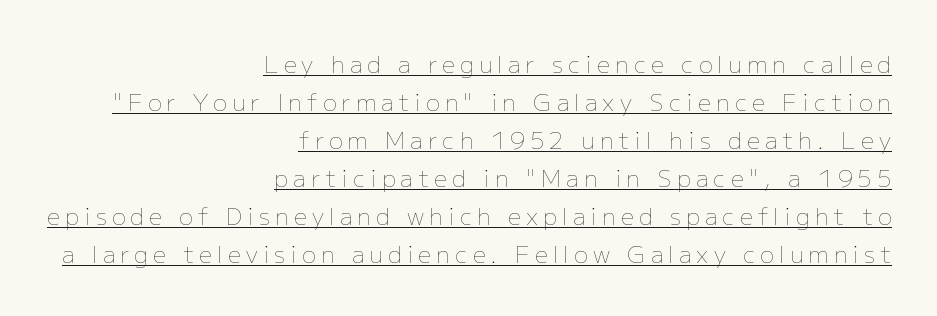
Q: Is the text bold? A: No.
Q: Is the text italic (slanted)? A: No, it is upright.
Q: Is the text underlined? A: Yes.
Q: How is the paragraph aligned? A: Right-aligned.
Q: Is the spacing between letters normal or unusually wide? A: Unusually wide.
Q: Is the spacing between lines tight, normal or loose? A: Normal.
